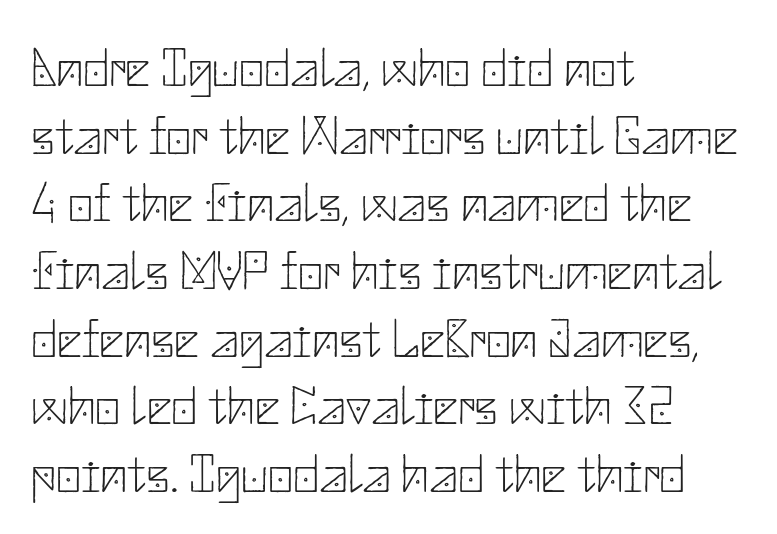
Inter-character spacing is left at the font's built-in metrics. Leftover space on each line is placed entirely after the last word. Each row of text sits above clean, open space. The passage shown is typeset with a sans-serif family.
